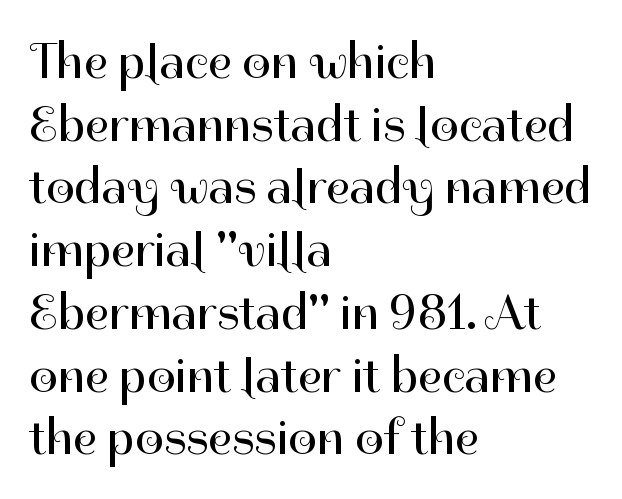
Q: Is the text bold? A: No.
Q: Is the text italic (slanted)? A: No, it is upright.
Q: Is the typeface a serif or a sans-serif typeface? A: Sans-serif.
Q: Is the text underlined? A: No.
Q: How is the paragraph aligned? A: Left-aligned.
Q: Is the spacing between letters normal or unusually wide? A: Normal.
Q: Width (condensed, normal, or wide)? A: Normal.
Q: Stroke contrast? A: High.
Q: x-height? A: Medium.
Q: Monospaced? A: No.
